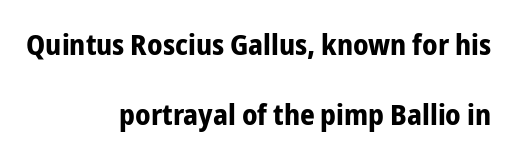
The image shows 29 px bold, condensed sans-serif type, upright; set right-aligned, loose line spacing (2.43x), normal letter spacing, not underlined; low stroke contrast and a medium x-height.
